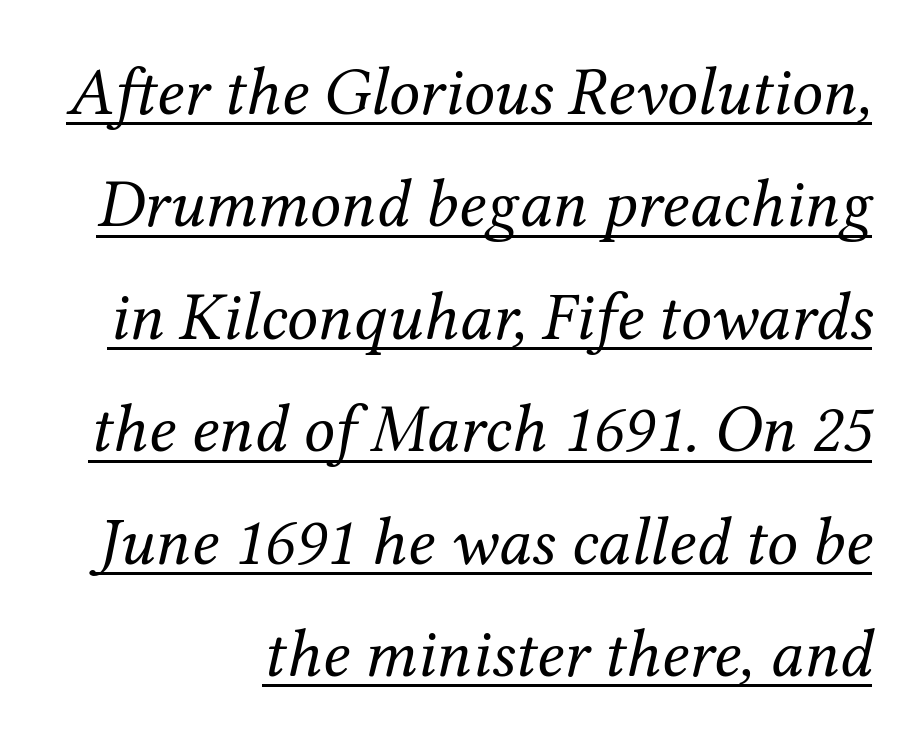
Standard letterfit; no display-style spreading of the glyphs. No extra ink here — the face is not bold. The axis of the letterforms is tilted away from vertical. Notice how descenders clear the ascenders below comfortably — that's standard leading. Yep, those are serifs on the letters. Do the characters align in a grid? No, the font is proportional.
